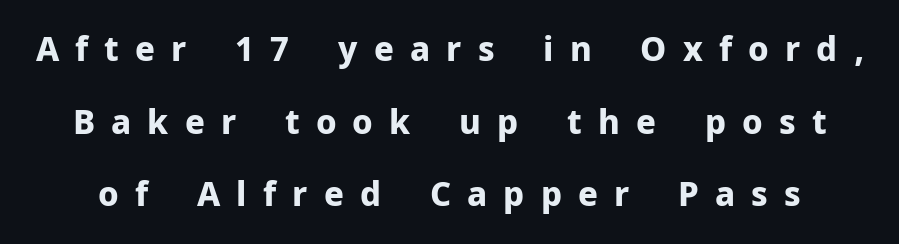
Examine the stroke ends and you'll find no serifs. Character widths vary here, with narrow letters taking less room than wide ones. Short note: letters widely spaced. You could fit nearly another row in the gap between these rows. The zone under the glyphs is completely vacant.
